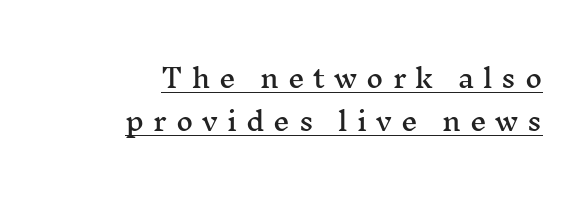
The image shows 26 px text type, upright; set right-aligned, normal line spacing (1.65x), unusually wide letter spacing (+0.34 em), underlined.
